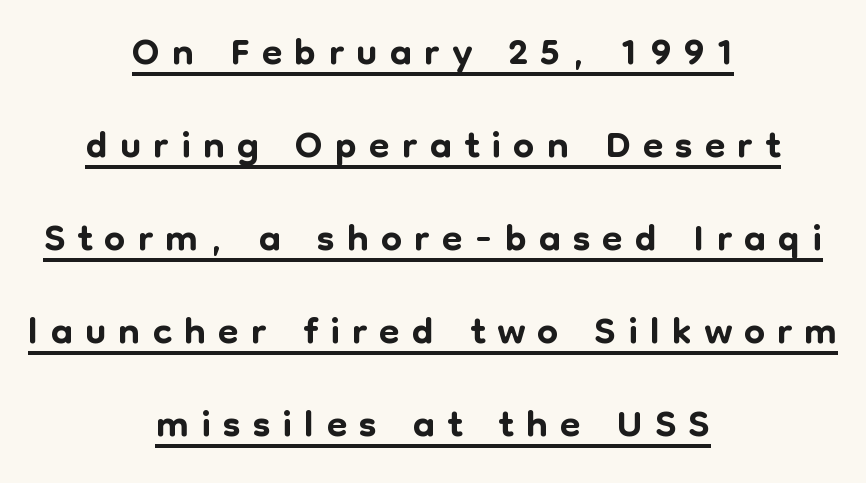
Note: no serifs on the glyphs. Tracking value appears strongly positive — letters spread wide. Decoration check: the copy is underlined. Characters remain perfectly vertical along every line.
